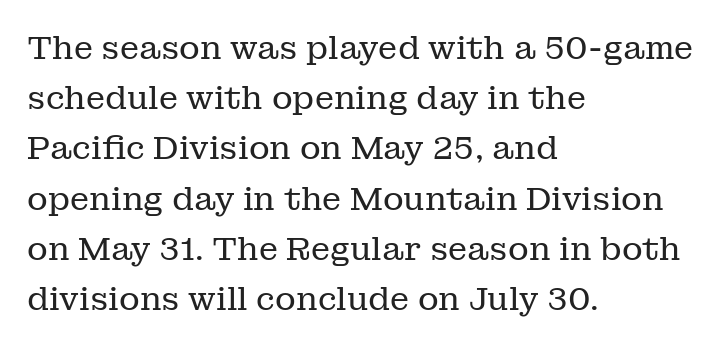
The setting favours the left margin, as ordinary paragraphs usually do. The typesetting does not lean heavy: it is not bold. Has an underline been added? It has not. A typesetter would label this face a serif. Designer's note — italics off, roman on. Default kerning and tracking; the words read as compact shapes.
